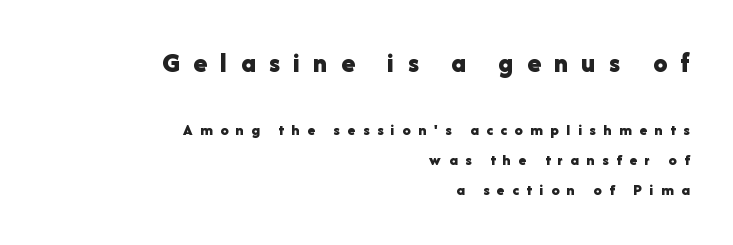
{"serif": "no", "italic": "no", "bold": "yes", "weight": "bold", "width": "normal", "stroke_contrast": "low", "x_height": "medium", "monospaced": "no", "underline": "no", "align": "right", "line_spacing_ratio": 1.87, "letter_spacing": "wide", "letter_spacing_em": 0.48, "larger_block": "first", "size_ratio": 1.75, "glyph_px": 28}
